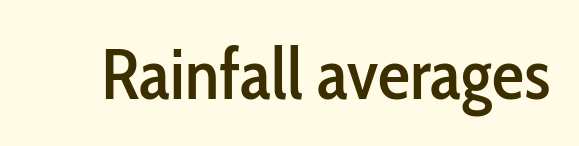
In terms of posture, this sample is upright. The text was rendered using a sans face with plain stroke endings. In terms of letterspacing, this is plain default setting. These lines are rendered in a variable-pitch font. Decoration check: the copy has no underline.
